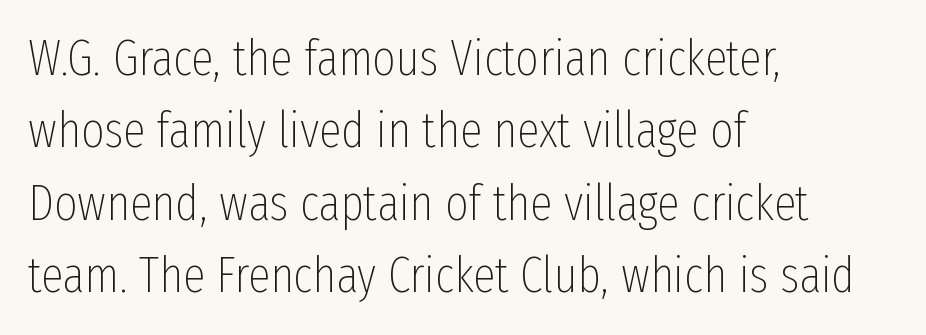
Q: Is the text bold? A: No.
Q: Is the text italic (slanted)? A: No, it is upright.
Q: Is the typeface a serif or a sans-serif typeface? A: Sans-serif.
Q: Is the text underlined? A: No.
Q: How is the paragraph aligned? A: Left-aligned.
Q: Is the spacing between letters normal or unusually wide? A: Normal.
Q: Is the spacing between lines tight, normal or loose? A: Normal.
Q: Width (condensed, normal, or wide)? A: Condensed.
Q: Stroke contrast? A: Low.
Q: x-height? A: Medium.
Q: Monospaced? A: No.
